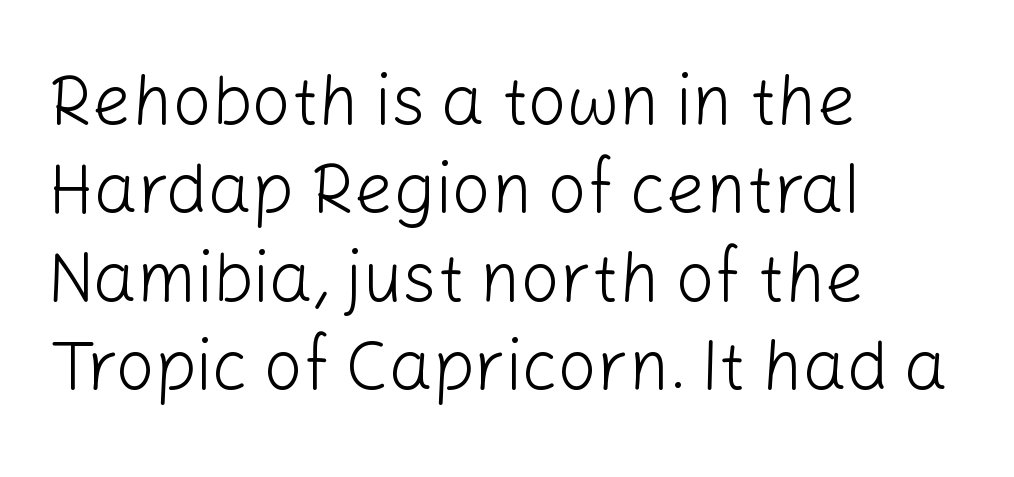
{"serif": "no", "italic": "no", "bold": "no", "weight": "light", "width": "normal", "stroke_contrast": "low", "x_height": "medium", "monospaced": "no", "underline": "no", "align": "left", "line_spacing": "normal", "line_spacing_ratio": 1.28, "letter_spacing": "normal", "letter_spacing_em": 0.0, "glyph_px": 69}
